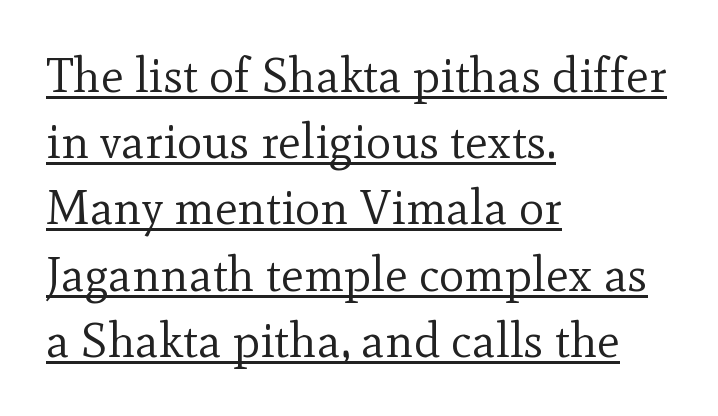
I'd call this a serif setting — the letters wear small feet. If you drew a line through each stem, it would be perfectly vertical. A typographer would call this underscored text. Caption: standard tracking, unaltered. The leading is moderate, giving the passage an even texture. Leftover space on each line is placed entirely after the last word.
